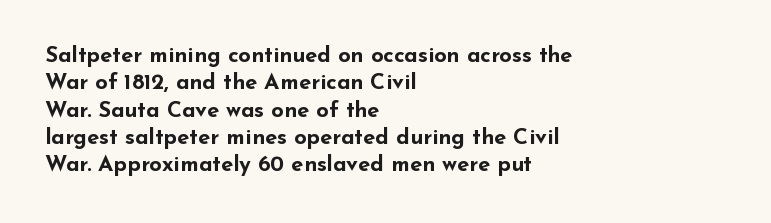
Q: Is the text bold? A: Yes.
Q: Is the text italic (slanted)? A: No, it is upright.
Q: Is the text underlined? A: No.
Q: How is the paragraph aligned? A: Left-aligned.
Q: Is the spacing between letters normal or unusually wide? A: Normal.
